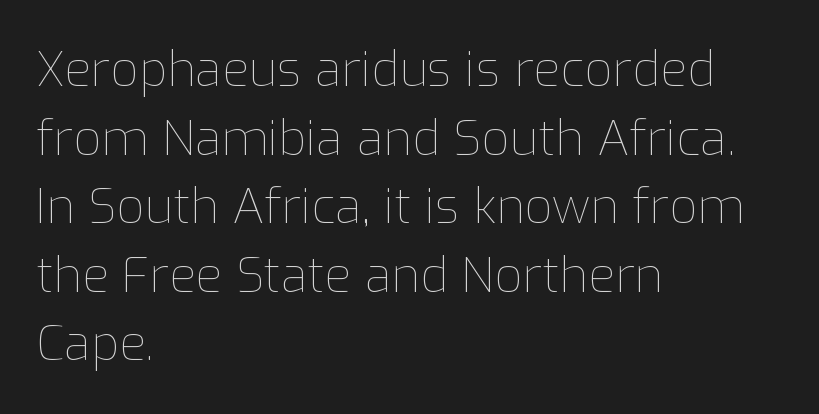
The image shows 49 px thin type, upright; set left-aligned, normal line spacing (1.4x), normal letter spacing, not underlined; low stroke contrast and a medium x-height.
